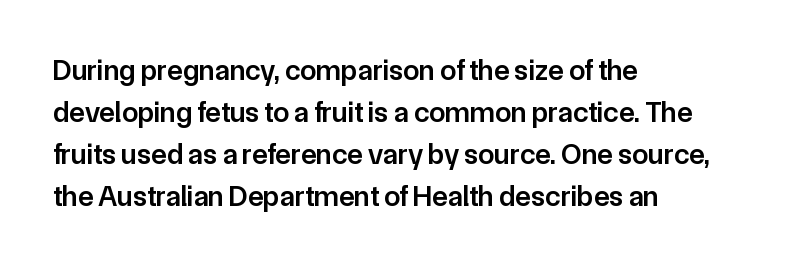
{"serif": "no", "italic": "no", "bold": "semi", "weight": "semibold", "width": "normal", "stroke_contrast": "low", "x_height": "medium", "monospaced": "no", "underline": "no", "align": "left", "line_spacing": "normal", "line_spacing_ratio": 1.45, "letter_spacing": "normal", "letter_spacing_em": 0.0, "glyph_px": 29}
